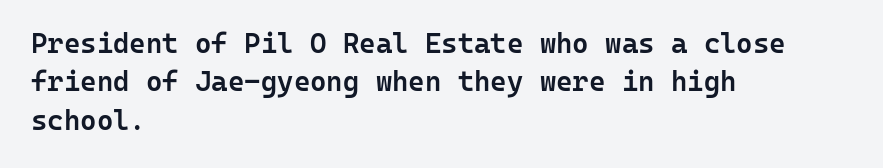
Each row of text sits above clean, open space. The passage shown is typed in a monospace face where columns stay perfectly aligned. The ragged edge is on the right, which tells us the setting is flush left. This is sans-serif lettering, the kind often seen on screens and signage. Compared with typical body copy, the letter spacing here is the same. The lettering holds an erect, upright posture throughout.
